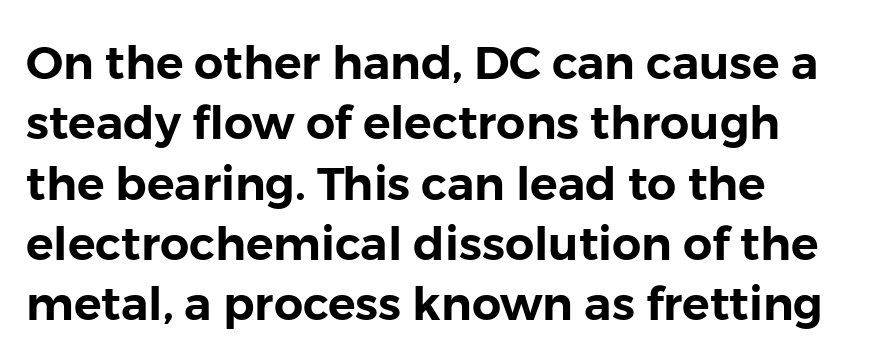
{"serif": "no", "italic": "no", "width": "normal", "stroke_contrast": "low", "x_height": "medium", "monospaced": "no", "underline": "no", "align": "left", "line_spacing": "normal", "line_spacing_ratio": 1.31, "letter_spacing": "normal", "letter_spacing_em": 0.0, "glyph_px": 46}
